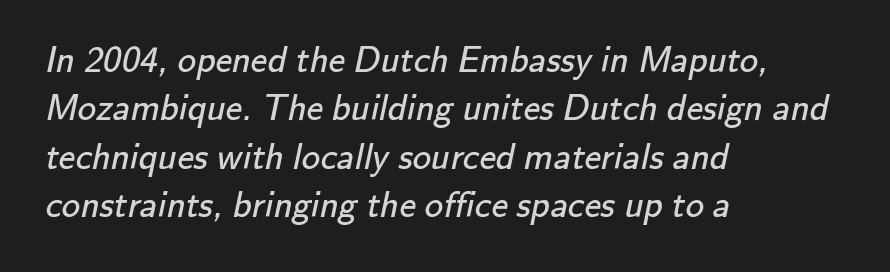
{"serif": "no", "bold": "no", "weight": "regular", "width": "normal", "stroke_contrast": "low", "x_height": "small", "monospaced": "no", "underline": "no", "align": "left", "line_spacing": "normal", "line_spacing_ratio": 1.31, "letter_spacing": "normal", "letter_spacing_em": 0.0, "glyph_px": 37}
